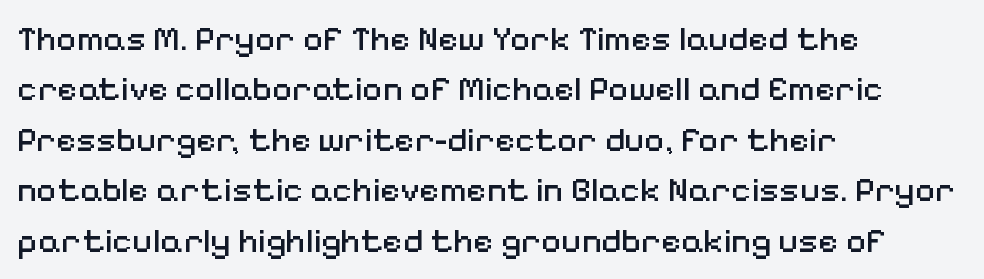
Here the glyphs are tracked normally, forming tight word shapes. Check the space under the baseline: it is left empty. Is the type heavy? It reads as light-to-regular instead. A sans-serif font was chosen for this passage.
